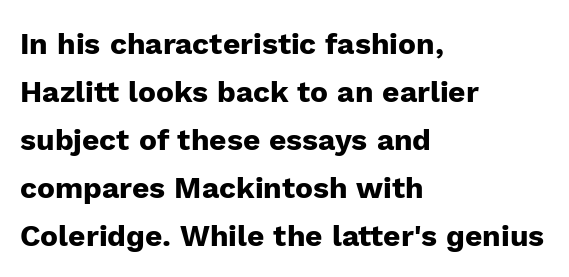
The image shows 30 px heavy sans-serif type, upright; set left-aligned, normal line spacing (1.6x), normal letter spacing, not underlined; low stroke contrast and a medium x-height.
